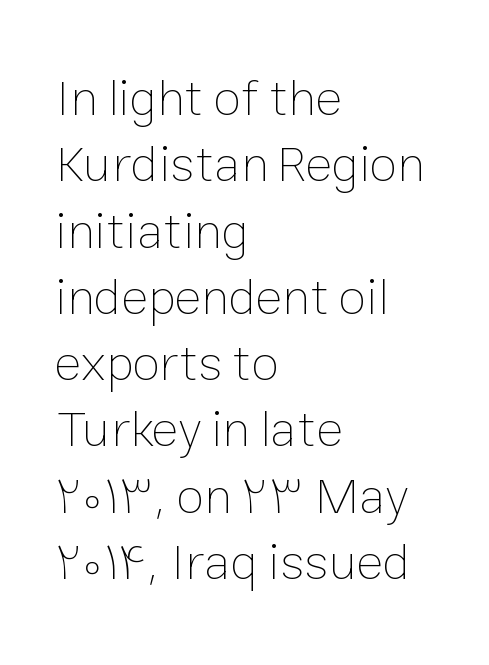
The space between consecutive lines is moderate. Clear beneath every line of the passage. The lettering holds an erect, upright posture throughout. This sample has the flowing, uneven cadence of proportional lettering. The passage is arranged the way most books set body copy — flush left.
